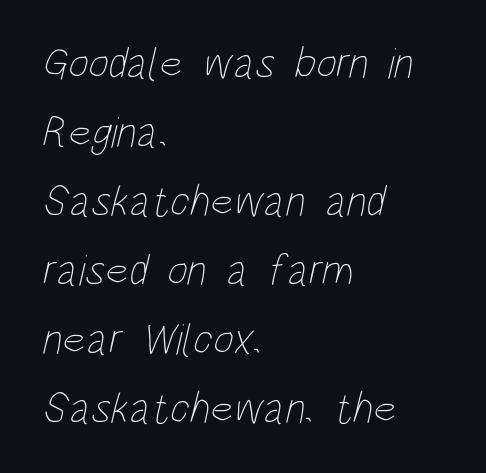
Each row of text sits above clean, open space. The line-height multiplier appears to be the usual default. The lines are quadded left. Varying glyph widths throughout — classic text-font behaviour. Weight: in the light-to-regular range.
